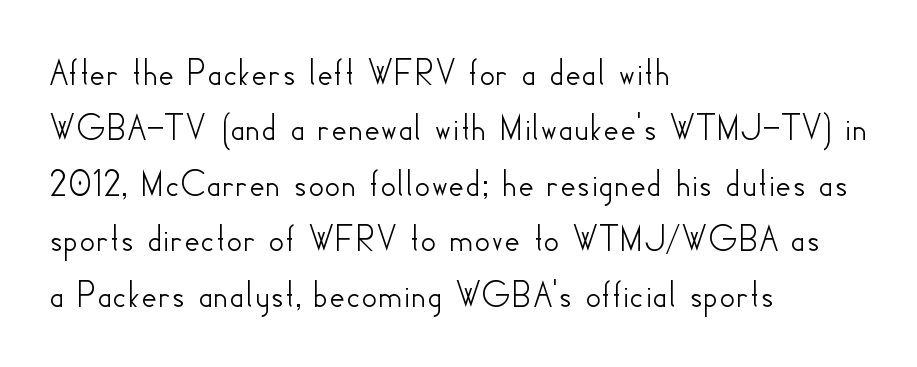
{"serif": "no", "italic": "no", "width": "normal", "stroke_contrast": "low", "x_height": "small", "monospaced": "no", "underline": "no", "align": "left", "line_spacing": "normal", "line_spacing_ratio": 1.42, "letter_spacing": "normal", "letter_spacing_em": 0.0, "glyph_px": 39}
